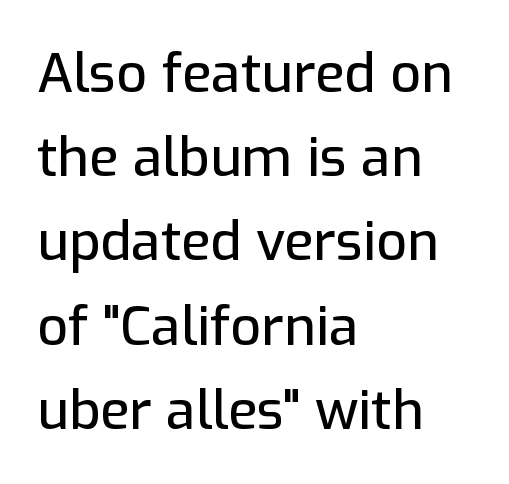
You could not count columns in this text — the font is proportionally spaced. Short note: letters normally spaced. This rendering features lettering with no underline. One-word summary of the alignment: left. Vertically, the passage feels balanced, rows spaced as you'd expect.
